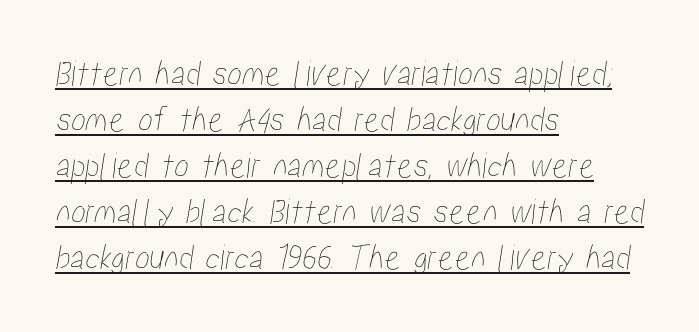
{"width": "condensed", "stroke_contrast": "low", "x_height": "medium", "monospaced": "no", "underline": "yes", "align": "left", "line_spacing_ratio": 1.24, "letter_spacing": "normal", "letter_spacing_em": 0.0, "glyph_px": 37}
